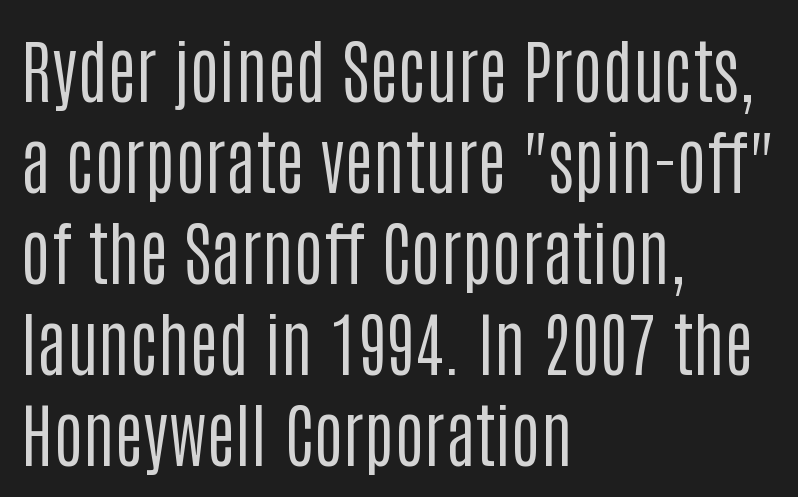
Ordinary non-slanted type is in use. The letters advance in unequal steps, a hallmark of proportional type. Horizontally, the lines are justified to the leading edge only. One glance says typical: line gaps are just what's usual.
